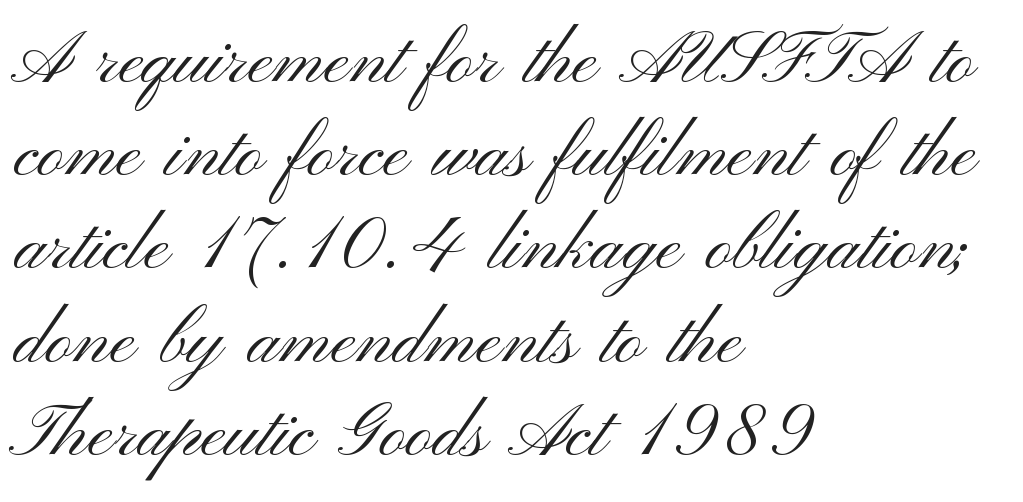
Nothing heavy about these letters — not bold at all. The letterforms sit shoulder to shoulder at normal distance. The leading is moderate, giving the passage an even texture. Every row of glyphs begins at an identical x-position on the left.
